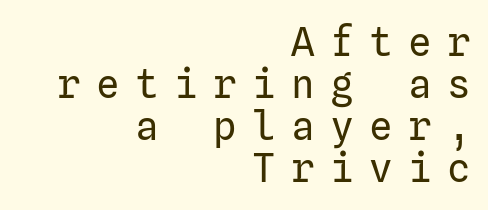
Q: Is the text bold? A: No.
Q: Is the text italic (slanted)? A: No, it is upright.
Q: Is the typeface a serif or a sans-serif typeface? A: Sans-serif.
Q: Is the text underlined? A: No.
Q: How is the paragraph aligned? A: Right-aligned.
Q: Is the spacing between letters normal or unusually wide? A: Unusually wide.
Q: Is the spacing between lines tight, normal or loose? A: Tight.
Q: Width (condensed, normal, or wide)? A: Normal.
Q: Stroke contrast? A: Low.
Q: x-height? A: Medium.
